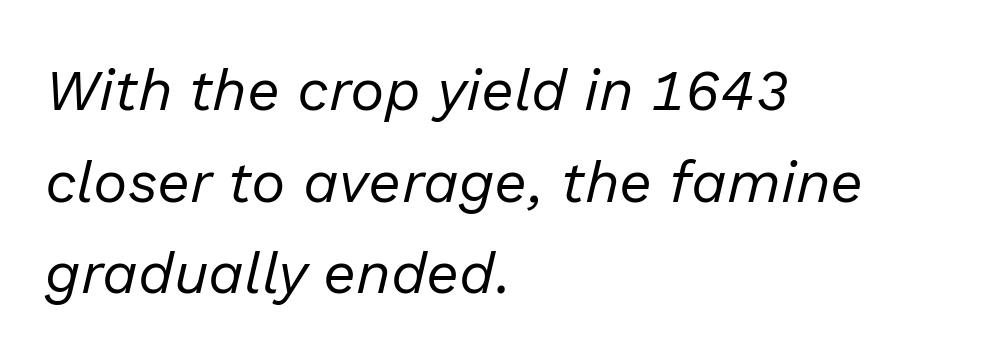
{"italic": "yes", "lean": "right", "slant_degrees": 13, "bold": "no", "weight": "regular", "width": "normal", "stroke_contrast": "low", "x_height": "medium", "monospaced": "no", "underline": "no", "align": "left", "line_spacing": "normal", "line_spacing_ratio": 1.58, "letter_spacing": "normal", "letter_spacing_em": 0.0, "glyph_px": 58}
